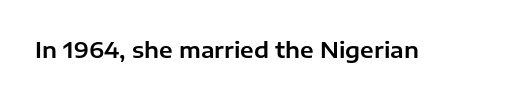
Tall strokes in this sample are plumb rather than angled. Short note: letters normally spaced. Lines of text with bare space underneath.
